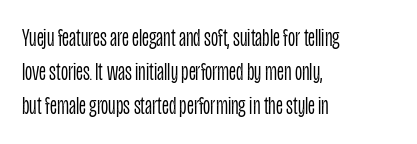
{"italic": "no", "bold": "no", "underline": "no", "align": "left", "line_spacing": "normal", "line_spacing_ratio": 1.37, "letter_spacing": "normal", "letter_spacing_em": 0.0, "glyph_px": 25}
